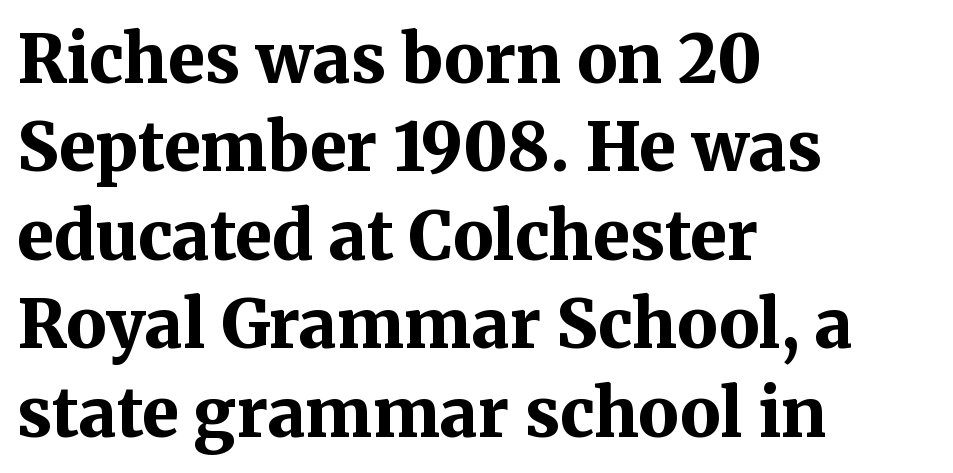
Q: Is the text bold? A: Yes.
Q: Is the text italic (slanted)? A: No, it is upright.
Q: Is the typeface a serif or a sans-serif typeface? A: Serif.
Q: Is the text underlined? A: No.
Q: How is the paragraph aligned? A: Left-aligned.
Q: Is the spacing between letters normal or unusually wide? A: Normal.
Q: Is the spacing between lines tight, normal or loose? A: Normal.
Q: Width (condensed, normal, or wide)? A: Normal.
Q: Stroke contrast? A: Medium.
Q: x-height? A: Medium.
Q: Monospaced? A: No.
